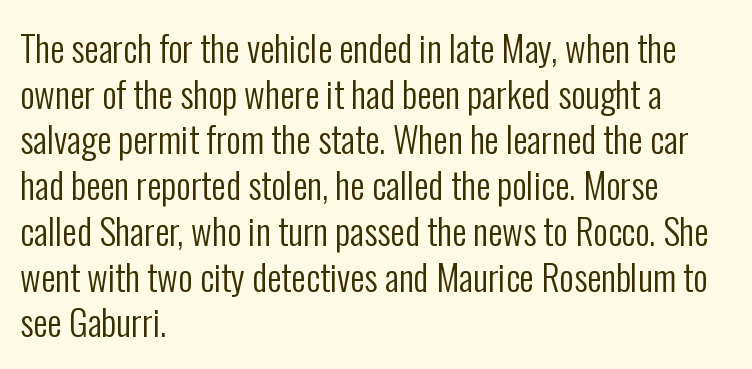
Summary of vertical rhythm: regular, with standard interline spacing. You can tell from the bare stems that sans-serif type was used. The foot of each line stays bare and open. The passage is arranged the way most books set body copy — flush left.
